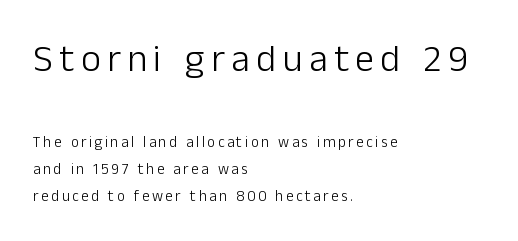
The image shows 38 px light sans-serif type, upright; set left-aligned, line spacing 1.8x, not underlined; the first (top) block is 2.53x larger; low stroke contrast and a medium x-height.
